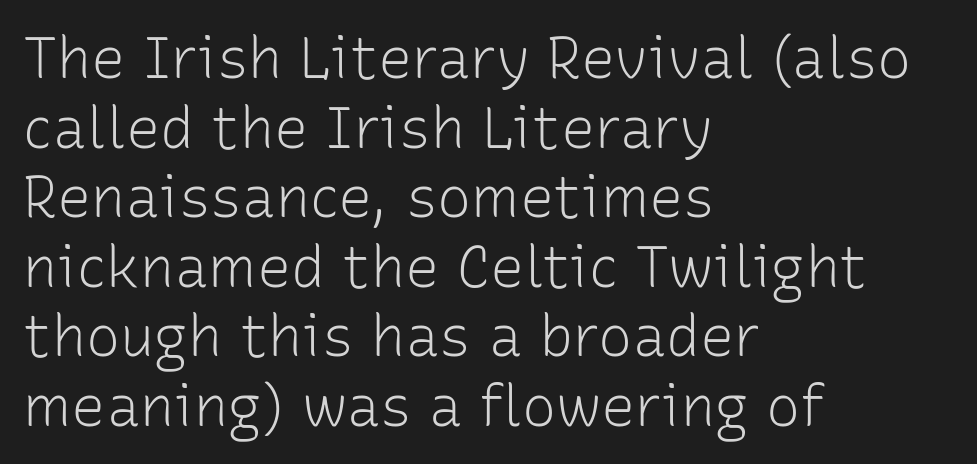
The image shows 57 px light sans-serif type, upright; set left-aligned, line spacing 1.22x, normal letter spacing, not underlined; low stroke contrast and a medium x-height.
